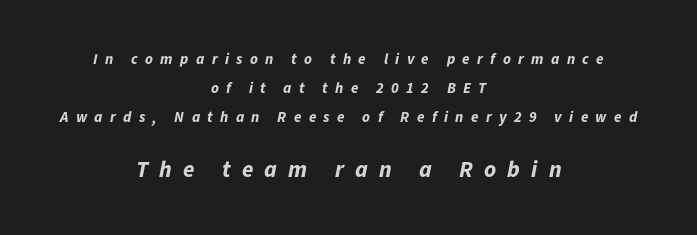
The image shows 23 px bold type, italic (leaning right); set centered, loose line spacing (1.92x), unusually wide letter spacing (+0.49 em), not underlined; the second (bottom) block is 1.53x larger.
